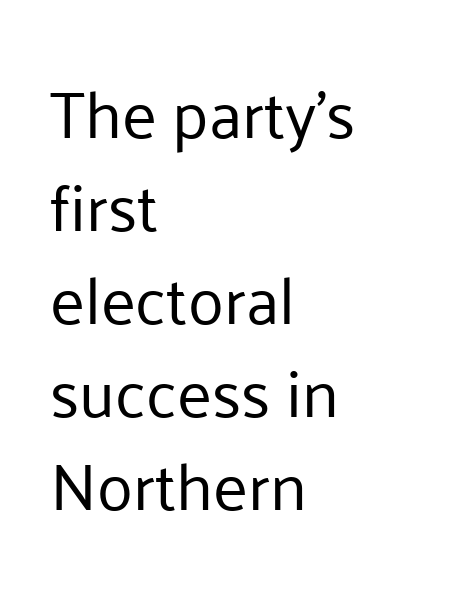
{"serif": "no", "italic": "no", "bold": "no", "weight": "regular", "width": "normal", "stroke_contrast": "low", "x_height": "medium", "monospaced": "no", "underline": "no", "align": "left", "line_spacing": "normal", "line_spacing_ratio": 1.41, "letter_spacing": "normal", "letter_spacing_em": 0.0, "glyph_px": 66}
